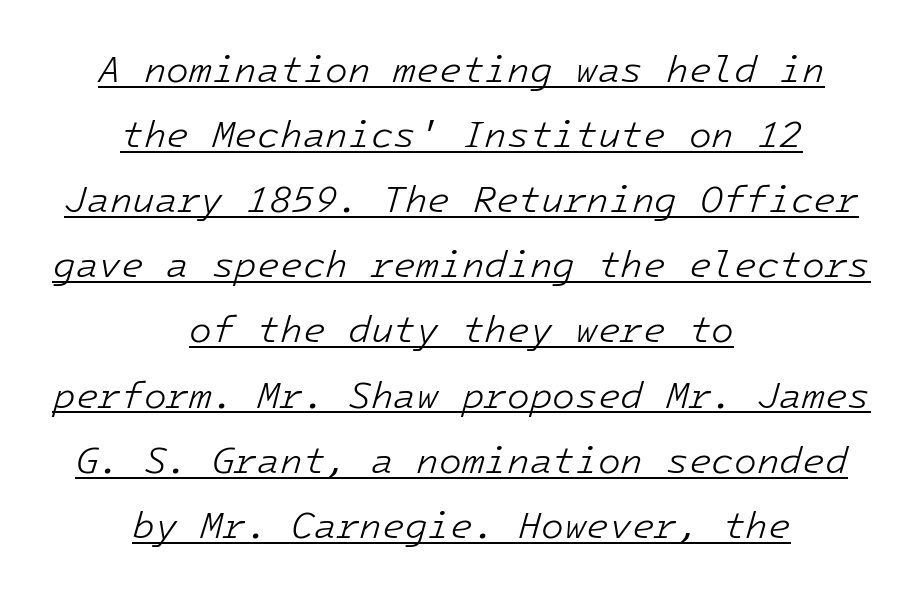
The image shows 37 px light type, italic (leaning right); set centered, line spacing 1.76x, normal letter spacing, underlined; low stroke contrast and a medium x-height.
